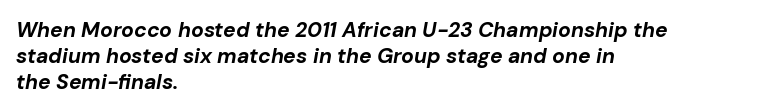
The image shows 21 px bold type, italic (leaning right); set left-aligned, line spacing 1.23x, normal letter spacing, not underlined.
